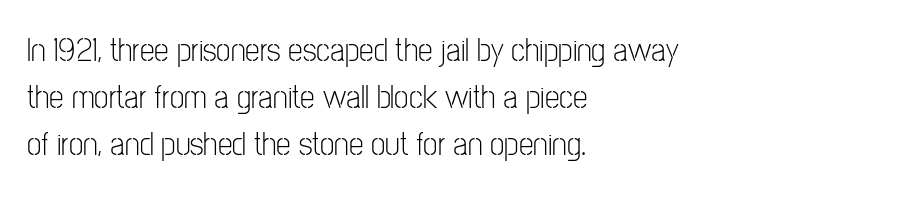
This rendering leaves character spacing at its baseline value. The face looks like a standard text weight, possibly lighter. The glyphs in this specimen are sans serif. Only glyphs here, with clear space below each row.
